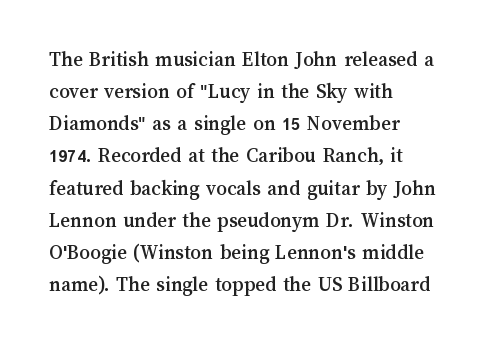
{"italic": "no", "underline": "no", "align": "left", "line_spacing": "normal", "line_spacing_ratio": 1.53, "letter_spacing": "normal", "letter_spacing_em": 0.0, "glyph_px": 21}
